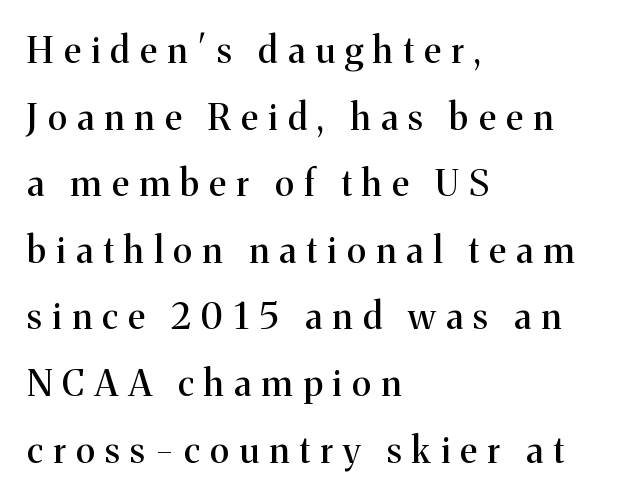
The image shows 36 px serif type, upright; set left-aligned, line spacing 1.85x, unusually wide letter spacing (+0.29 em), not underlined; medium stroke contrast and a medium x-height.
